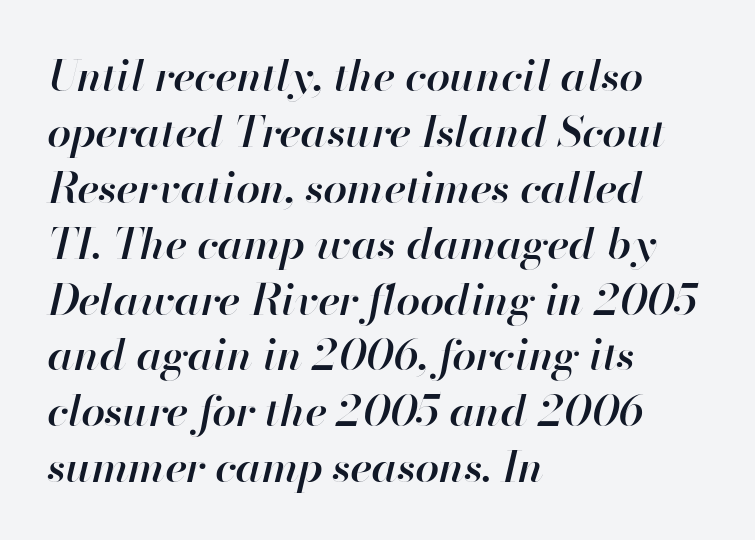
Typographic density is moderately raised because the face is semibold. Honestly, there is no underline to notice here at all. All the whitespace from short lines collects on the right. Each letter keeps its own natural width here, so spacing adapts to shape. Compared with ordinary roman type, these characters are visibly tilted.
